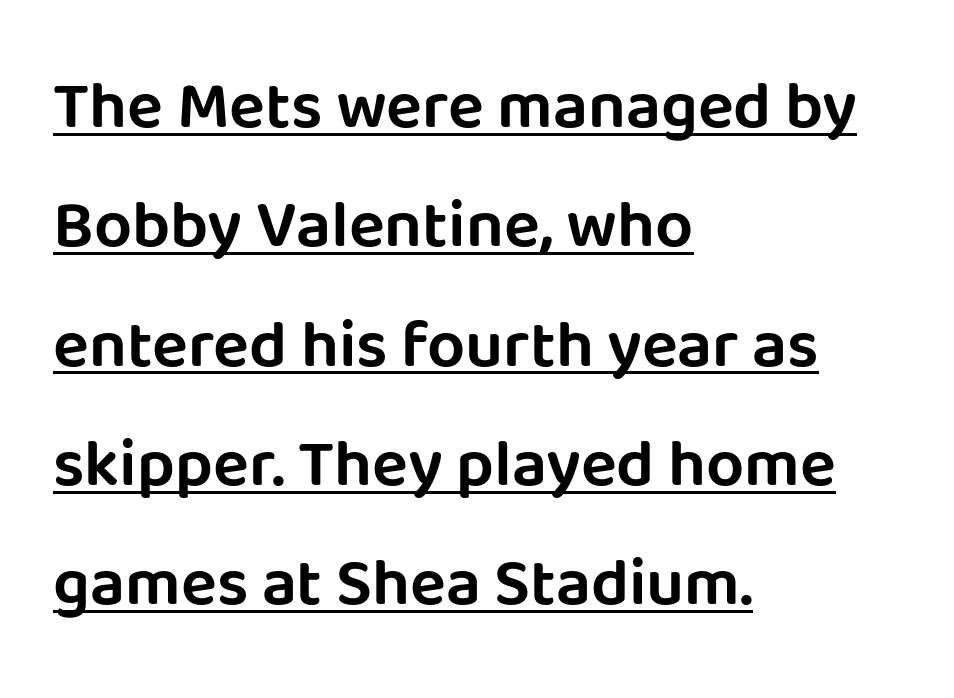
The image shows 67 px sans-serif type, upright; set left-aligned, line spacing 1.78x, normal letter spacing, underlined; low stroke contrast and a large x-height.
